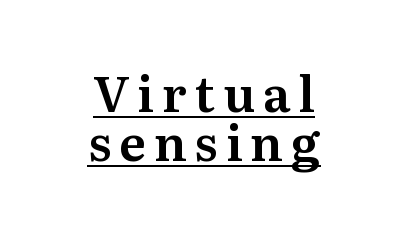
The image shows 49 px serif type, upright; set centered, tight line spacing (1.0x), underlined; medium stroke contrast and a medium x-height.
